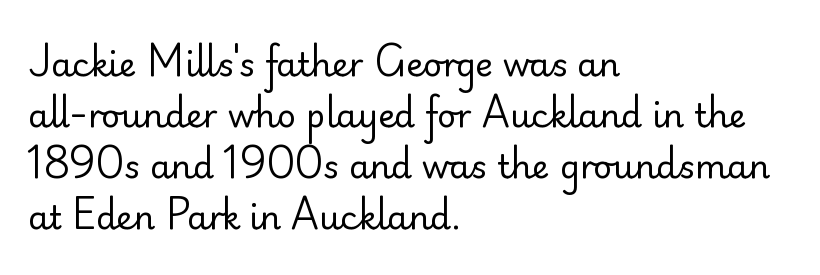
The image shows 33 px regular-weight sans-serif type, upright; set left-aligned, normal line spacing (1.55x), normal letter spacing, not underlined; low stroke contrast and a small x-height.
